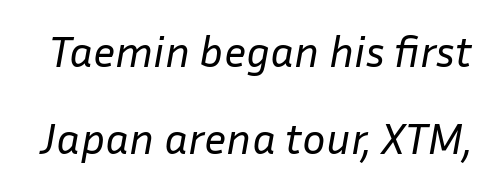
{"italic": "yes", "lean": "right", "slant_degrees": 10, "bold": "no", "weight": "regular", "width": "normal", "stroke_contrast": "low", "x_height": "medium", "monospaced": "no", "underline": "no", "line_spacing": "loose", "line_spacing_ratio": 1.97, "letter_spacing": "normal", "letter_spacing_em": 0.0, "glyph_px": 44}
